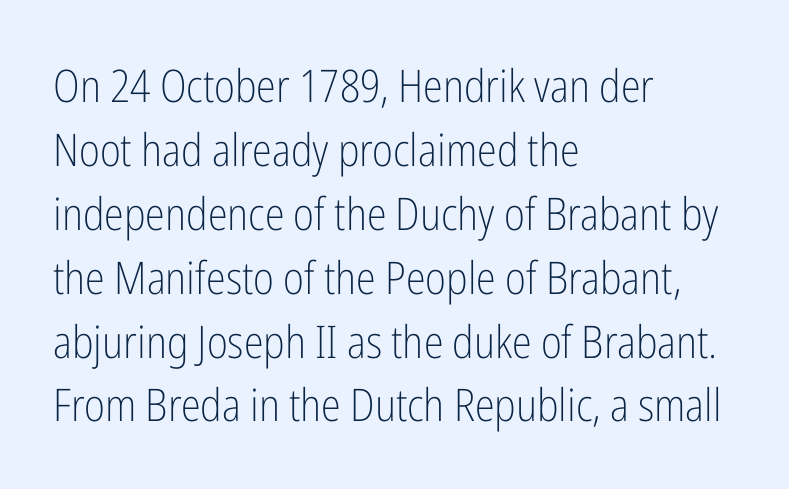
To sum up the face: it is a sans, with no serifs. Vertical strokes here are truly vertical. These lines stack with their left ends in a neat column. The leading is moderate, giving the passage an even texture.
